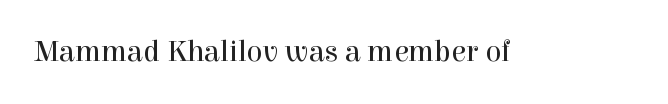
{"serif": "yes", "italic": "no", "bold": "no", "weight": "regular", "width": "normal", "x_height": "medium", "monospaced": "no", "underline": "no", "letter_spacing": "normal", "letter_spacing_em": 0.0, "glyph_px": 30}
